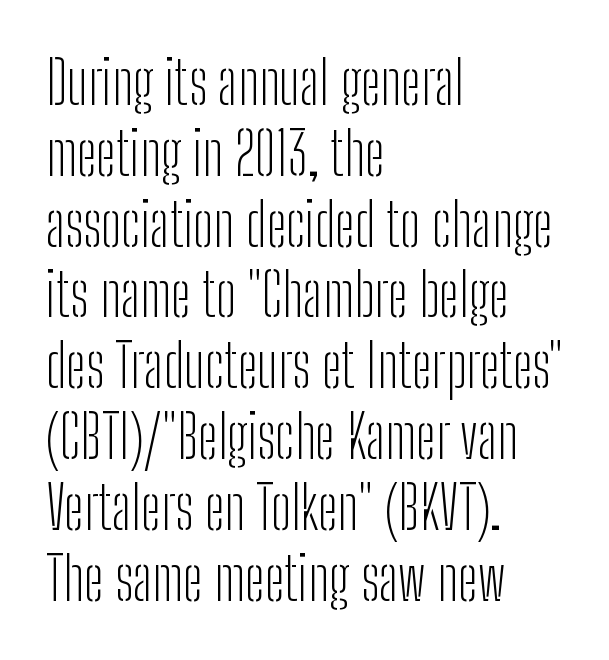
The image shows 59 px light, condensed sans-serif type, upright; set left-aligned, line spacing 1.2x, normal letter spacing, not underlined; low stroke contrast and a medium x-height.
